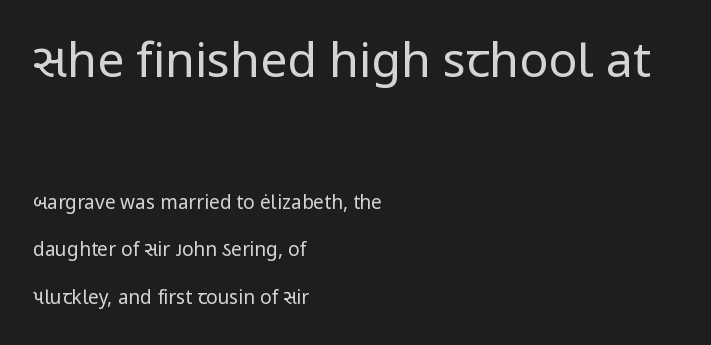
Standard letterfit; no display-style spreading of the glyphs. Nothing sits at the stroke ends, so this counts as sans-serif. Italic? Not at all — the glyphs are vertical. The face looks like a standard text weight, possibly lighter. Note the varied advance widths — an 'i' is clearly narrower than an 'm'. These lines stack with their left ends in a neat column.
